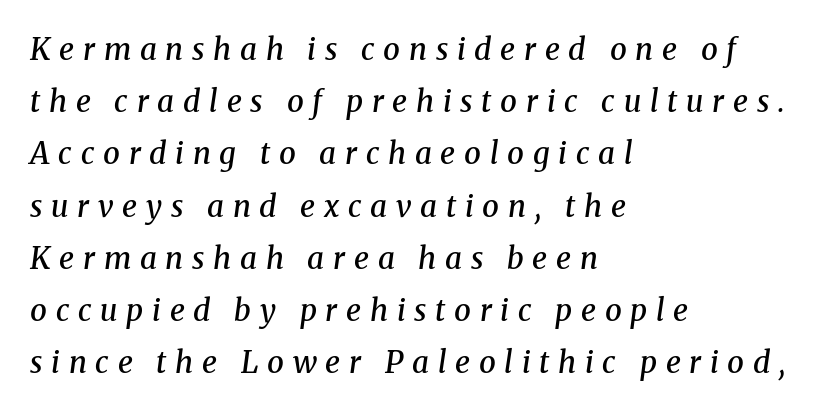
Q: Is the text bold? A: Semi-bold.
Q: Is the text italic (slanted)? A: Yes, it leans right by about 8 degrees.
Q: Is the typeface a serif or a sans-serif typeface? A: Serif.
Q: Is the text underlined? A: No.
Q: How is the paragraph aligned? A: Left-aligned.
Q: Is the spacing between letters normal or unusually wide? A: Unusually wide.
Q: Width (condensed, normal, or wide)? A: Normal.
Q: Stroke contrast? A: Medium.
Q: x-height? A: Medium.
Q: Monospaced? A: No.
